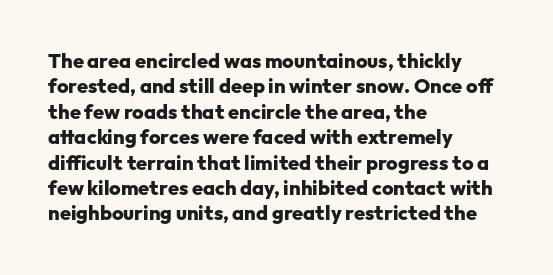
{"italic": "no", "bold": "yes", "underline": "no", "align": "left", "line_spacing": "normal", "line_spacing_ratio": 1.27, "letter_spacing": "normal", "letter_spacing_em": 0.0, "glyph_px": 20}
